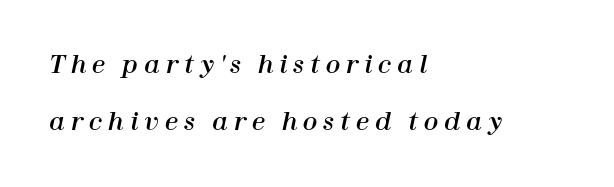
Q: Is the text italic (slanted)? A: Yes, it leans right by about 12 degrees.
Q: Is the text underlined? A: No.
Q: How is the paragraph aligned? A: Left-aligned.
Q: Is the spacing between letters normal or unusually wide? A: Unusually wide.
Q: Is the spacing between lines tight, normal or loose? A: Loose.
